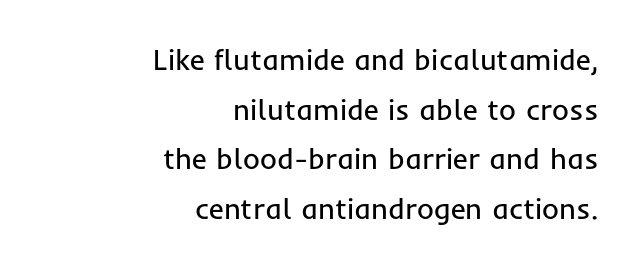
Is there any slant? The stems are plumb. No feet cap the strokes, marking this as sans-serif type. A clean baseline with only descenders dipping below it. On a weight scale, this lands at 450 or below. Notice how the passage keeps a crisp vertical edge on the right only. Character widths vary here, with narrow letters taking less room than wide ones.
